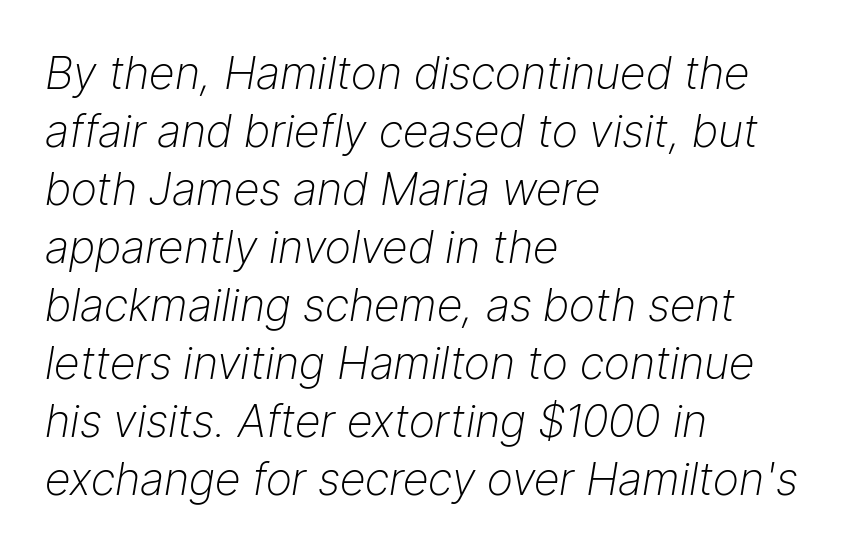
Does the lettering tilt? It does — this is italic. Weight: not bold — regular or lighter. The leading is moderate, giving the passage an even texture. These lines are rendered in a variable-pitch font. Layout note: lines flush left. The gaps between neighbouring characters are ordinary and unremarkable.
